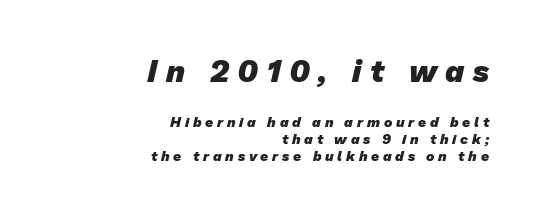
{"serif": "no", "bold": "yes", "weight": "heavy", "width": "normal", "stroke_contrast": "low", "x_height": "medium", "monospaced": "no", "underline": "no", "align": "right", "line_spacing_ratio": 1.21, "letter_spacing": "wide", "letter_spacing_em": 0.27, "larger_block": "first", "size_ratio": 2.21, "glyph_px": 31}
